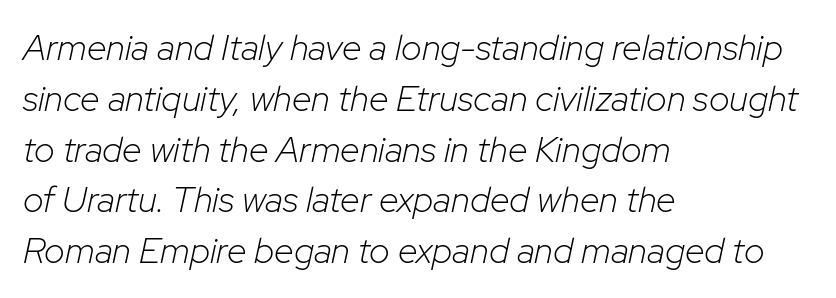
This is oblique type, the kind used for emphasis or titles. Rule under the text: the space is simply empty. The lines in this sample share a left origin and differ only in where they stop. Each word holds together tightly as a unit, with standard inter-letter gaps. The designer left line spacing at the default.
